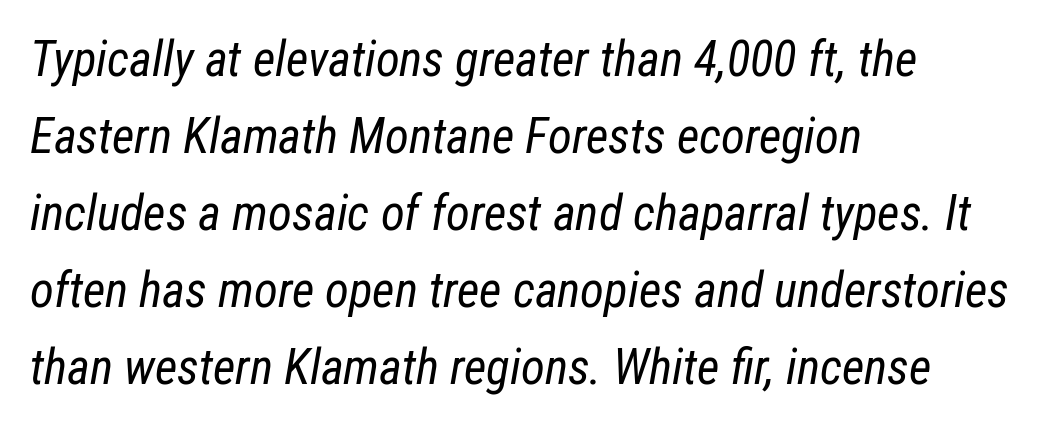
Each stroke keeps to a modest, everyday thickness or less. Plain, unruled lines of type. Vertical spacing — default. A typesetter would call this proportional, since set widths differ per character.
